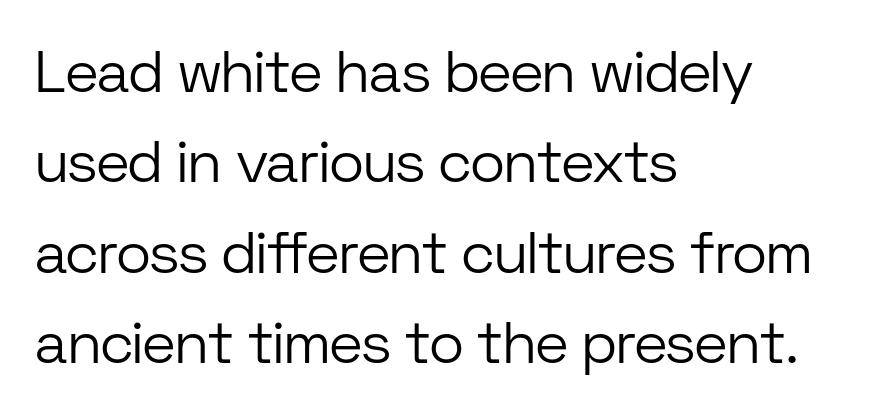
The image shows 59 px light sans-serif type, upright; set left-aligned, normal line spacing (1.53x), normal letter spacing, not underlined; low stroke contrast and a medium x-height.
